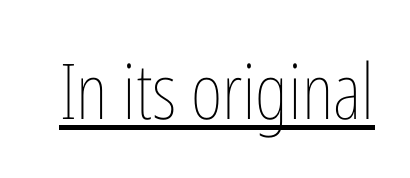
Q: Is the text bold? A: No.
Q: Is the text italic (slanted)? A: No, it is upright.
Q: Is the text underlined? A: Yes.
Q: Is the spacing between letters normal or unusually wide? A: Normal.
Q: Width (condensed, normal, or wide)? A: Condensed.
Q: Stroke contrast? A: Low.
Q: x-height? A: Medium.
Q: Monospaced? A: No.
